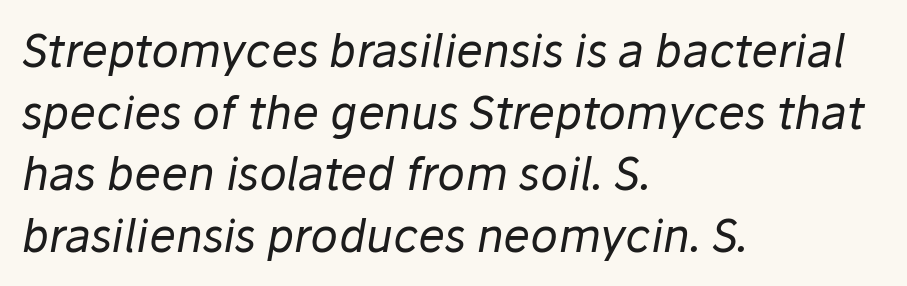
The image shows 45 px regular-weight type, italic (leaning right); set left-aligned, normal line spacing (1.37x), normal letter spacing, not underlined; low stroke contrast and a medium x-height.
